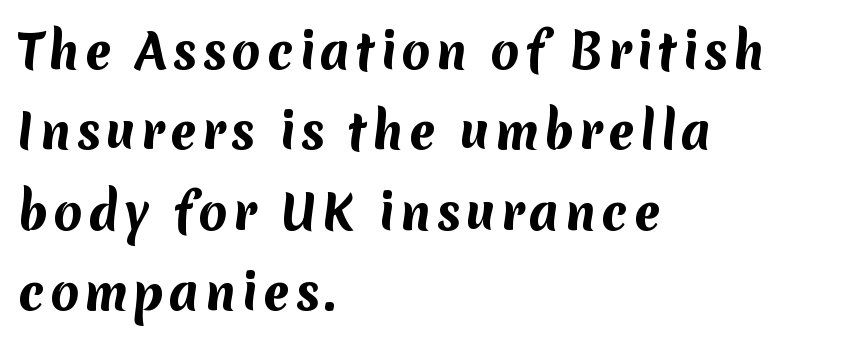
Is this a sans? Yes — the strokes have no serifs. On the weight axis this lands at bold, roughly 700. Nobody drew a line under any word here. Where is the straight margin? On the left. Is this a fixed-width face? No — the glyphs have proportional, varying widths.
